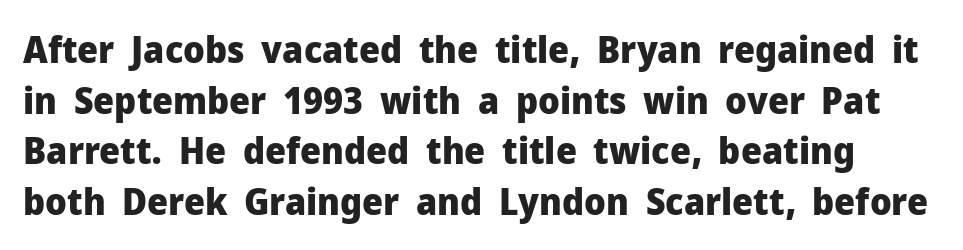
Q: Is the text bold? A: Yes.
Q: Is the text italic (slanted)? A: No, it is upright.
Q: Is the typeface a serif or a sans-serif typeface? A: Sans-serif.
Q: Is the text underlined? A: No.
Q: Is the spacing between letters normal or unusually wide? A: Normal.
Q: Is the spacing between lines tight, normal or loose? A: Normal.
Q: Width (condensed, normal, or wide)? A: Normal.
Q: Stroke contrast? A: Low.
Q: x-height? A: Medium.
Q: Monospaced? A: No.
